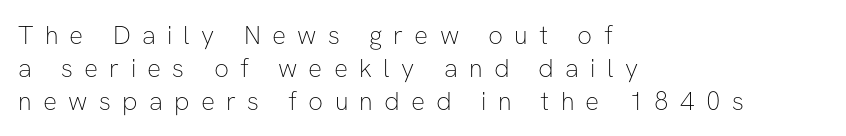
The image shows 26 px text type, upright; set left-aligned, normal line spacing (1.26x), unusually wide letter spacing (+0.43 em), not underlined.
